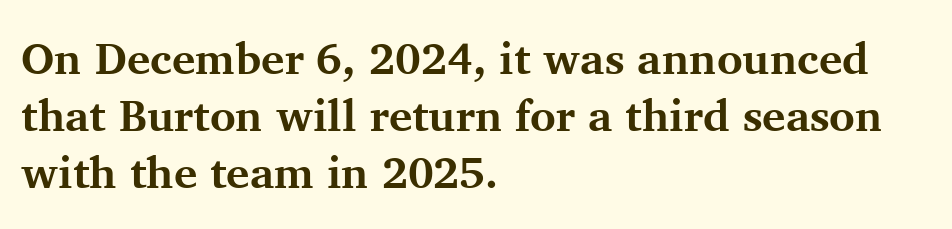
Q: Is the text bold? A: Yes.
Q: Is the text italic (slanted)? A: No, it is upright.
Q: Is the typeface a serif or a sans-serif typeface? A: Serif.
Q: Is the text underlined? A: No.
Q: How is the paragraph aligned? A: Left-aligned.
Q: Is the spacing between letters normal or unusually wide? A: Normal.
Q: Is the spacing between lines tight, normal or loose? A: Normal.
Q: Width (condensed, normal, or wide)? A: Normal.
Q: Stroke contrast? A: Medium.
Q: x-height? A: Medium.
Q: Monospaced? A: No.
